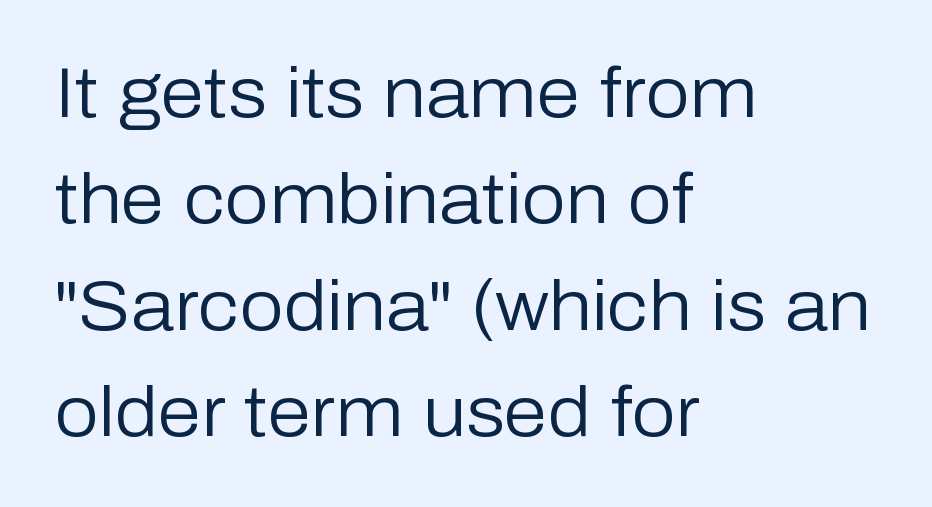
Q: Is the text bold? A: No.
Q: Is the text italic (slanted)? A: No, it is upright.
Q: Is the typeface a serif or a sans-serif typeface? A: Sans-serif.
Q: Is the text underlined? A: No.
Q: How is the paragraph aligned? A: Left-aligned.
Q: Is the spacing between letters normal or unusually wide? A: Normal.
Q: Is the spacing between lines tight, normal or loose? A: Normal.
Q: Width (condensed, normal, or wide)? A: Normal.
Q: Stroke contrast? A: Low.
Q: x-height? A: Medium.
Q: Monospaced? A: No.
